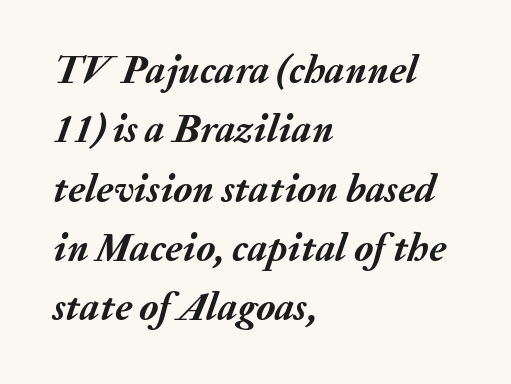
Each new line begins a customary step beneath the previous one. Underlining? Definitely not there. Inter-character spacing is left at the font's built-in metrics. This sample is left-justified, so line endings fall wherever the words run out. You could not count columns in this text — the font is proportionally spaced. When letters slant like this, we call the style italic.
